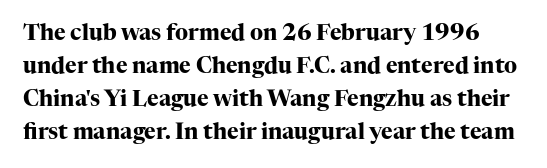
The image shows 22 px bold type, upright; set normal line spacing (1.5x), normal letter spacing, not underlined.
